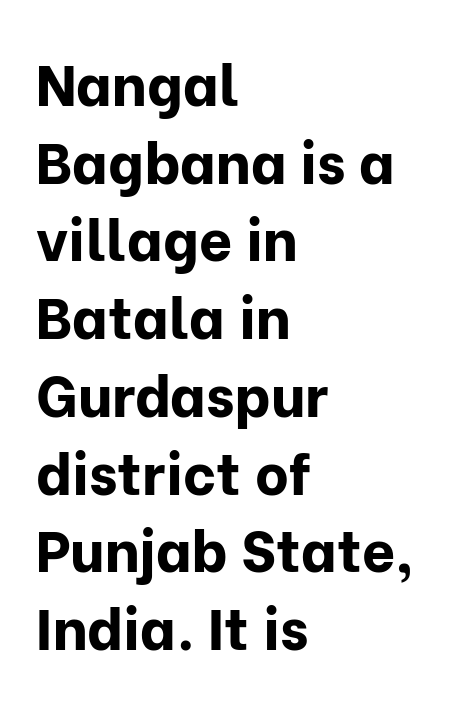
Does the type have serifs? No, each stem ends abruptly. How would I describe the line gaps? Plain and ordinary. Spacing verdict: proportional, widths tailored to each character. Caption: bold face, heavy strokes. Underlining? Definitely not there.
